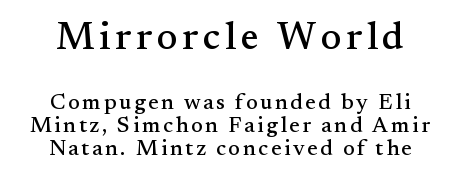
Which of the two is more prominent by size? The first, at the top. Quick note: not italic, upright. Spacing verdict: proportional, widths tailored to each character. Is there much room between lines? No — they nearly touch. Any mark beneath the type? The region is blank. This rendering employs a face with finishing strokes, i.e., a serif.
